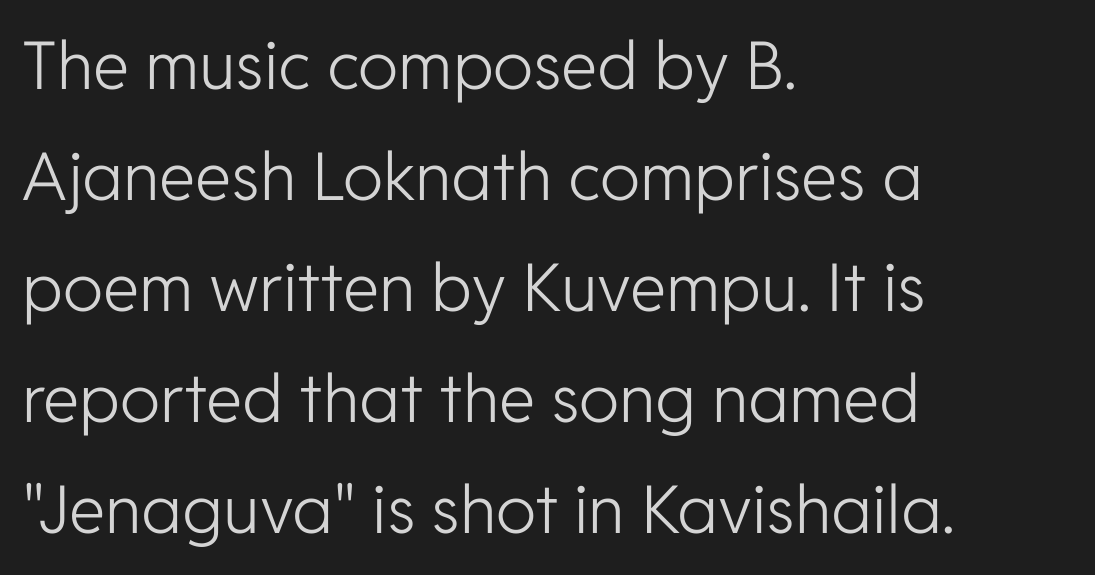
Q: Is the text bold? A: No.
Q: Is the text italic (slanted)? A: No, it is upright.
Q: Is the typeface a serif or a sans-serif typeface? A: Sans-serif.
Q: Is the text underlined? A: No.
Q: How is the paragraph aligned? A: Left-aligned.
Q: Is the spacing between letters normal or unusually wide? A: Normal.
Q: Is the spacing between lines tight, normal or loose? A: Normal.
Q: Width (condensed, normal, or wide)? A: Normal.
Q: Stroke contrast? A: Low.
Q: x-height? A: Medium.
Q: Monospaced? A: No.
